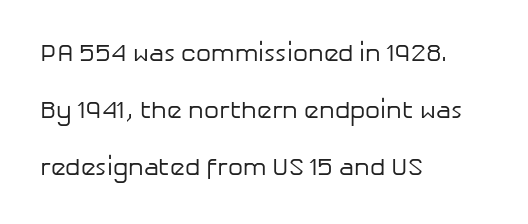
{"italic": "no", "bold": "no", "underline": "no", "align": "left", "line_spacing": "loose", "line_spacing_ratio": 2.38, "letter_spacing": "normal", "letter_spacing_em": 0.0, "glyph_px": 24}
